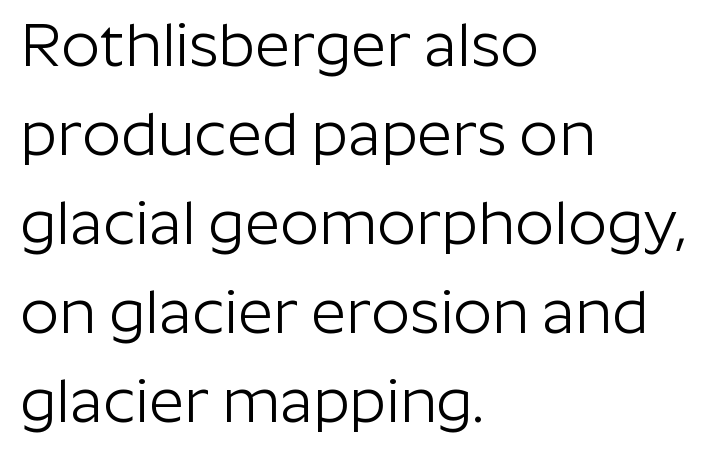
The image shows 61 px light sans-serif type, upright; set left-aligned, normal line spacing (1.46x), normal letter spacing, not underlined; low stroke contrast and a medium x-height.
